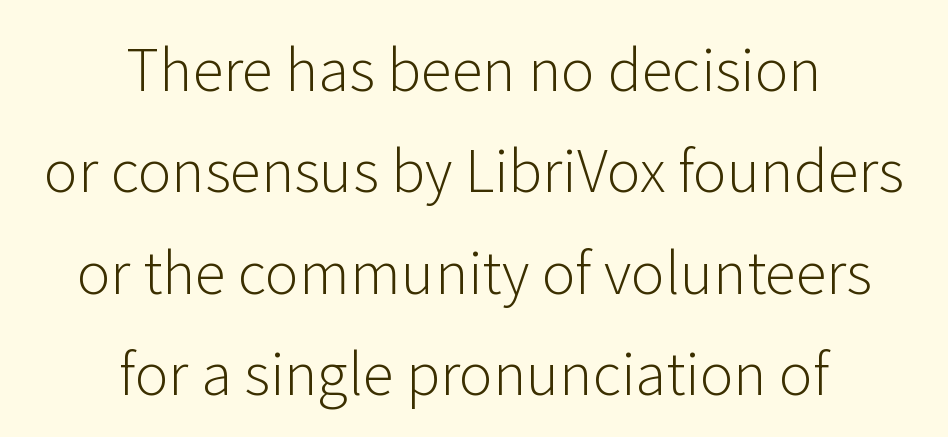
Note the varied advance widths — an 'i' is clearly narrower than an 'm'. The font's upright variant was chosen for this text. Typeset on center — no edge is straight. The letterforms sit at book weight or below. Type without underlining. Check where the strokes stop: nothing finishes them off — pure sans.
